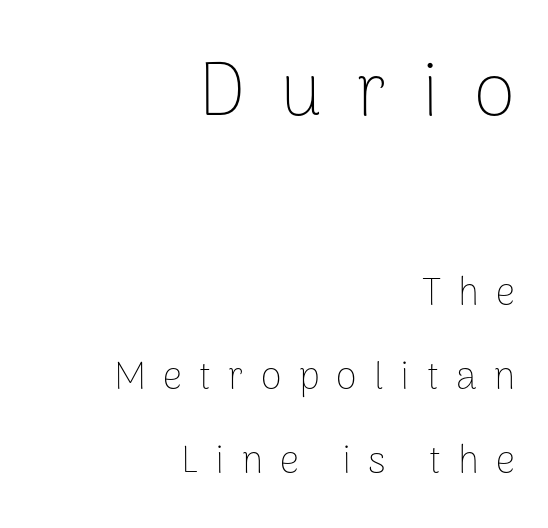
The image shows 76 px thin sans-serif type, upright; set right-aligned, loose line spacing (2.22x), unusually wide letter spacing (+0.45 em), not underlined; the first (top) block is 2.0x larger; low stroke contrast and a medium x-height.
